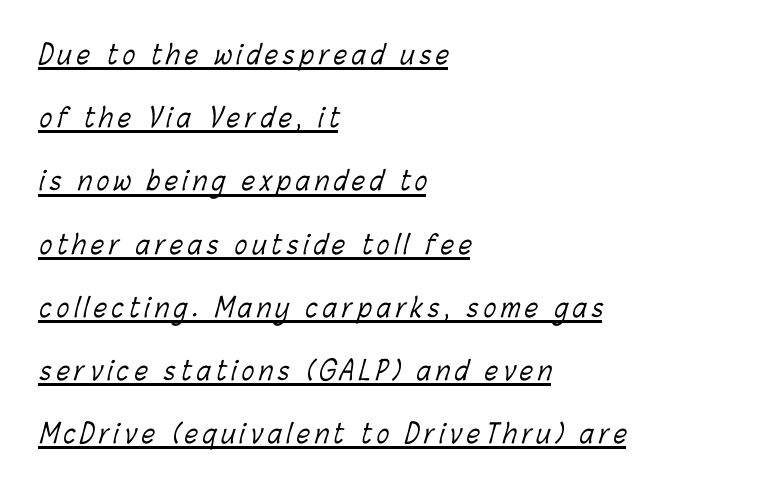
{"bold": "no", "underline": "yes", "align": "left", "line_spacing": "loose", "line_spacing_ratio": 2.43, "glyph_px": 26}
